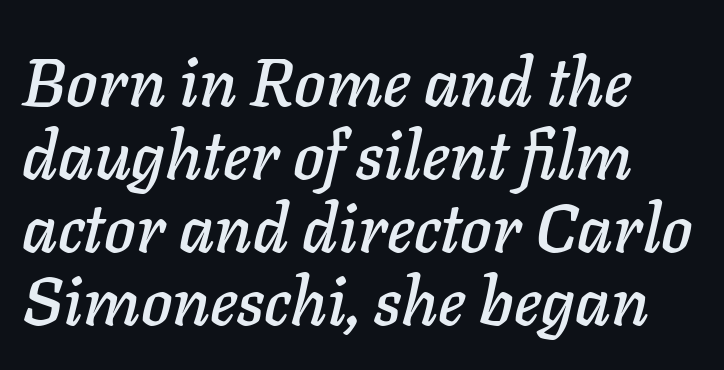
The image shows 67 px text type, italic (leaning right); set left-aligned, tight line spacing (1.09x), normal letter spacing, not underlined; low stroke contrast and a medium x-height.
